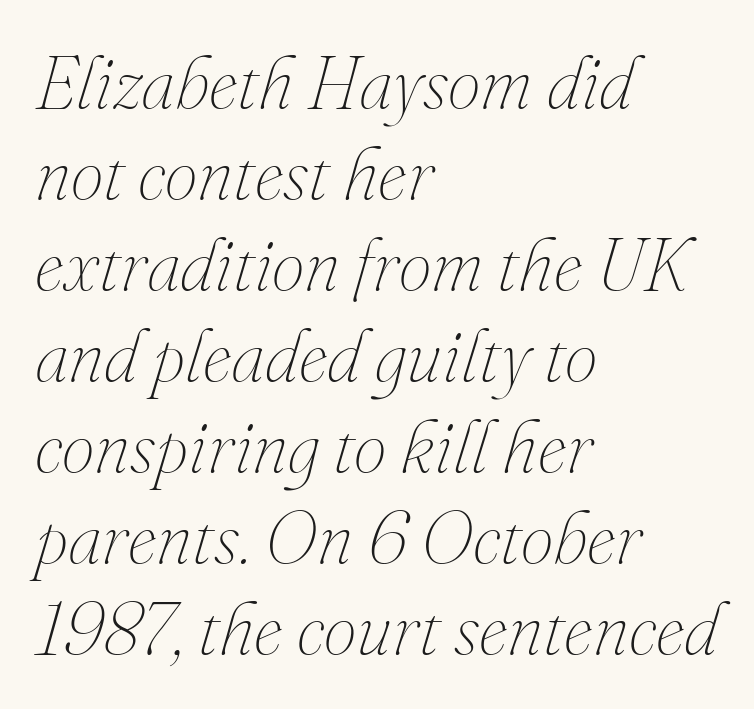
{"italic": "yes", "lean": "right", "slant_degrees": 16, "bold": "no", "weight": "thin", "width": "normal", "stroke_contrast": "medium", "x_height": "small", "monospaced": "no", "underline": "no", "align": "left", "line_spacing_ratio": 1.23, "letter_spacing": "normal", "letter_spacing_em": 0.0, "glyph_px": 74}
